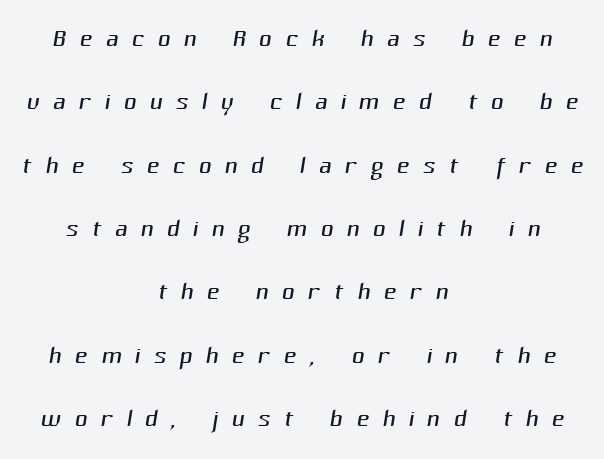
The image shows 35 px light sans-serif type; set centered, line spacing 1.81x, unusually wide letter spacing (+0.38 em), not underlined; medium stroke contrast and a medium x-height.
